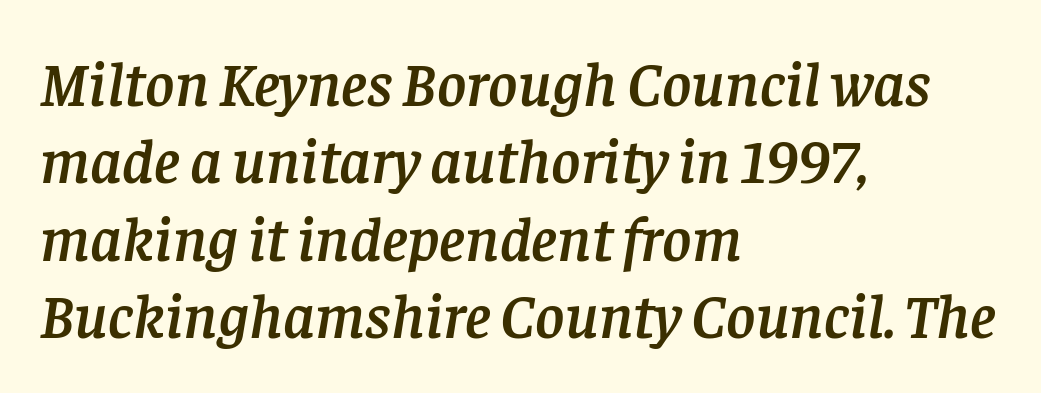
Q: Is the text italic (slanted)? A: Yes, it leans right by about 8 degrees.
Q: Is the typeface a serif or a sans-serif typeface? A: Serif.
Q: Is the text underlined? A: No.
Q: How is the paragraph aligned? A: Left-aligned.
Q: Is the spacing between letters normal or unusually wide? A: Normal.
Q: Width (condensed, normal, or wide)? A: Normal.
Q: Stroke contrast? A: Low.
Q: x-height? A: Large.
Q: Monospaced? A: No.
